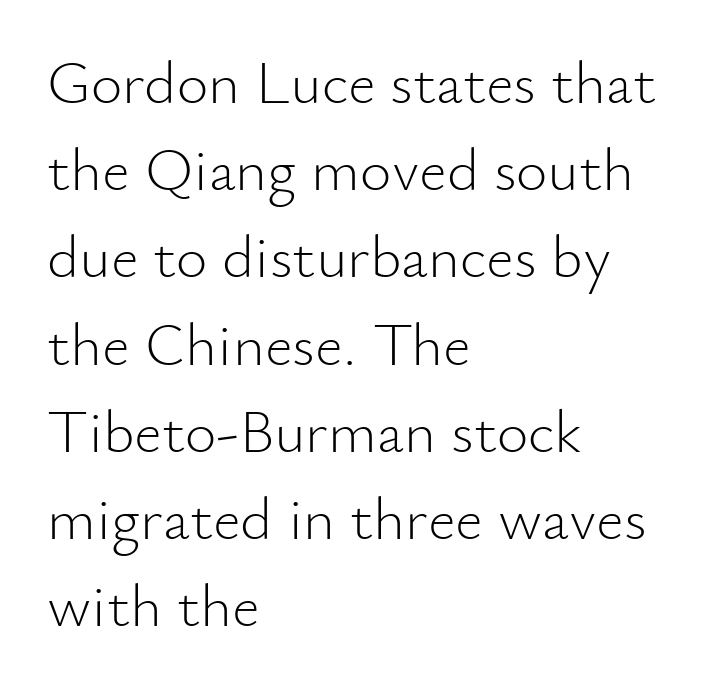
{"serif": "no", "italic": "no", "bold": "no", "weight": "light", "width": "normal", "stroke_contrast": "low", "x_height": "small", "monospaced": "no", "underline": "no", "align": "left", "line_spacing": "normal", "line_spacing_ratio": 1.43, "letter_spacing": "normal", "letter_spacing_em": 0.0, "glyph_px": 61}
